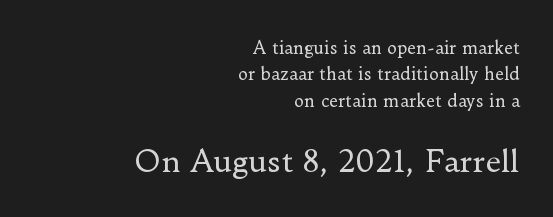
Q: Is the text bold? A: No.
Q: Is the text italic (slanted)? A: No, it is upright.
Q: Is the typeface a serif or a sans-serif typeface? A: Serif.
Q: Is the text underlined? A: No.
Q: How is the paragraph aligned? A: Right-aligned.
Q: Is the spacing between letters normal or unusually wide? A: Normal.
Q: Is the spacing between lines tight, normal or loose? A: Normal.
Q: Which block of text is set in a larger size, the first (top) or the second (bottom)? A: The second (bottom) one.
Q: Width (condensed, normal, or wide)? A: Normal.
Q: Stroke contrast? A: Low.
Q: x-height? A: Small.
Q: Monospaced? A: No.
